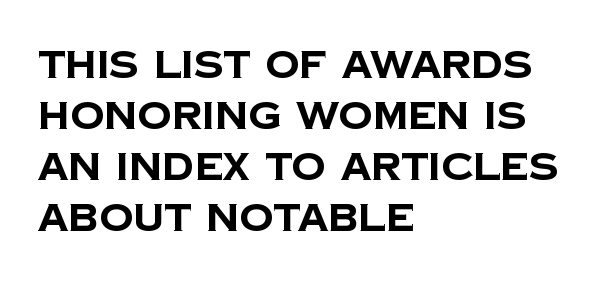
The image shows 38 px bold sans-serif type; set left-aligned, normal line spacing (1.34x), normal letter spacing, not underlined; low stroke contrast and a large x-height.
